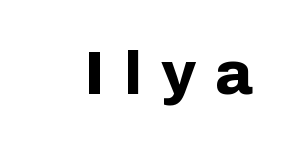
{"serif": "no", "italic": "no", "bold": "yes", "weight": "bold", "width": "normal", "stroke_contrast": "low", "x_height": "medium", "monospaced": "no", "underline": "no", "letter_spacing": "wide", "letter_spacing_em": 0.32, "glyph_px": 61}
